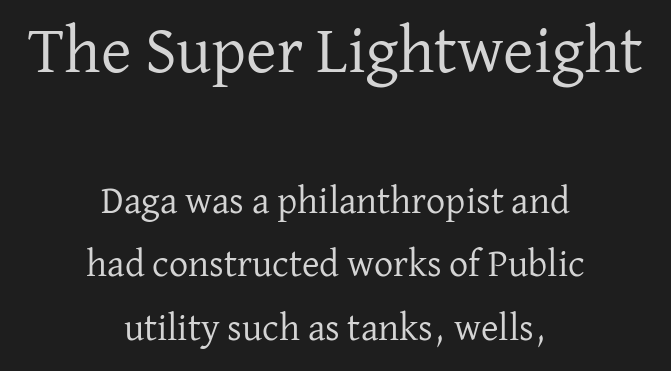
The image shows 66 px regular-weight serif type, upright; set centered, normal line spacing (1.66x), normal letter spacing, not underlined; the first (top) block is 1.74x larger; low stroke contrast and a medium x-height.
